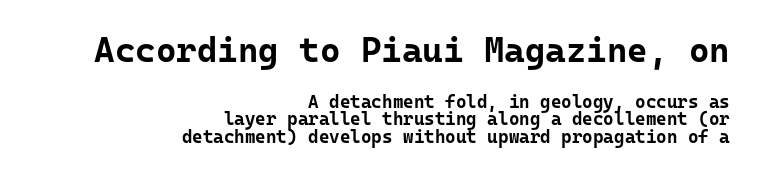
The image shows 35 px bold sans-serif type, upright, monospaced; set right-aligned, tight line spacing (0.97x), normal letter spacing, not underlined; the first (top) block is 1.94x larger; low stroke contrast and a medium x-height.
